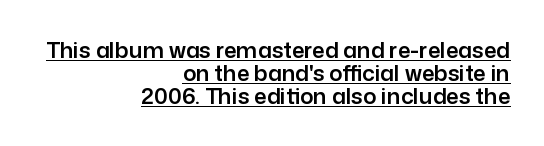
The image shows 22 px text type, upright; set right-aligned, tight line spacing (1.04x), normal letter spacing, underlined.
